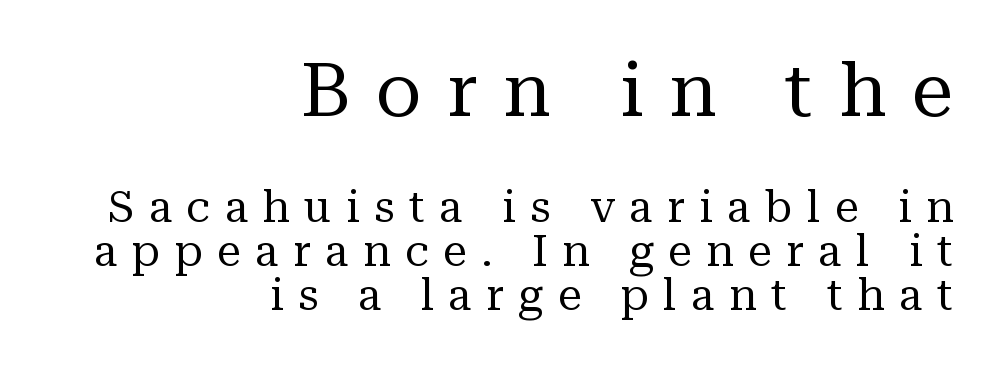
The image shows 75 px regular-weight serif type, upright; set right-aligned, tight line spacing (1.02x), unusually wide letter spacing (+0.34 em), not underlined; the first (top) block is 1.74x larger; medium stroke contrast and a medium x-height.
